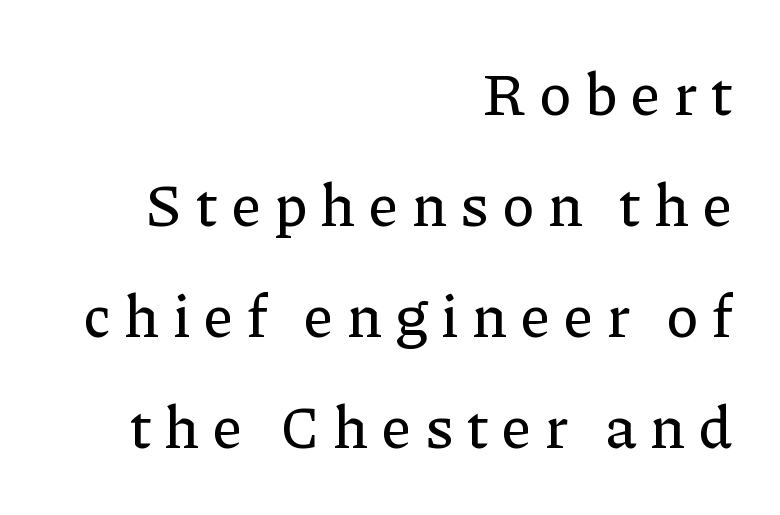
Every character sits straight up, as roman type does. The foot of each line stays bare and open. The passage shown has open, widely tracked lettering throughout. Looks like regular typesetting: each glyph gets only the width it needs.
